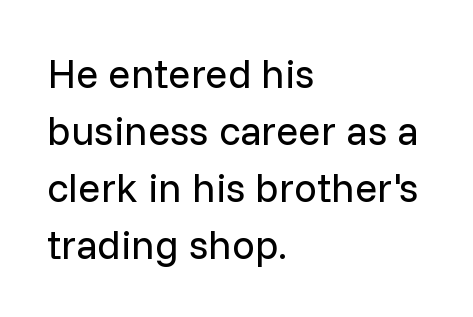
The image shows 41 px regular-weight sans-serif type, upright; set left-aligned, normal line spacing (1.39x), normal letter spacing, not underlined; low stroke contrast and a medium x-height.
